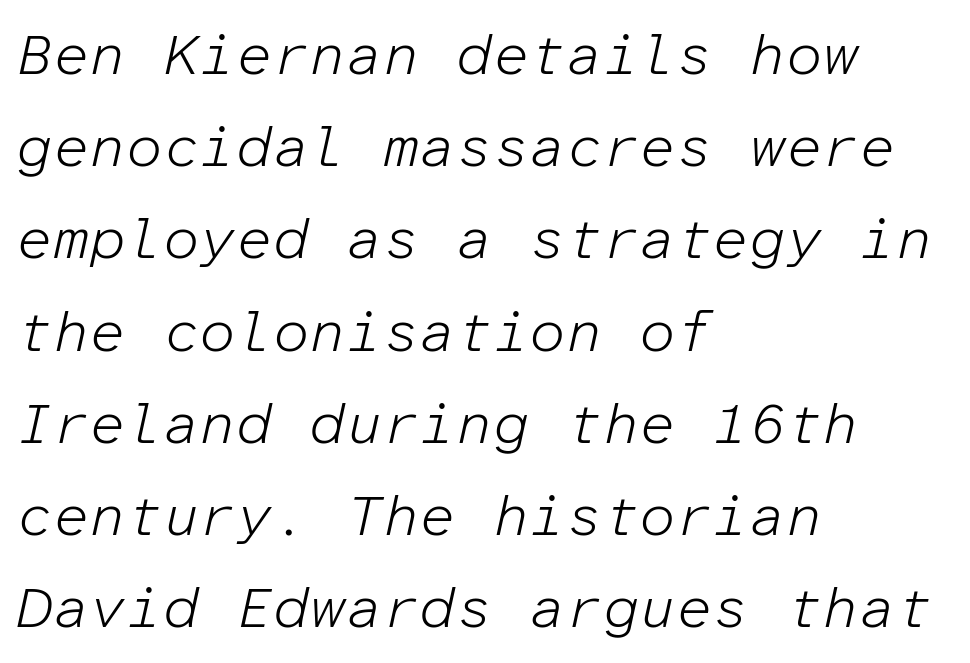
The image shows 58 px light type, italic (leaning right), monospaced; set left-aligned, normal line spacing (1.59x), normal letter spacing, not underlined; low stroke contrast and a medium x-height.
